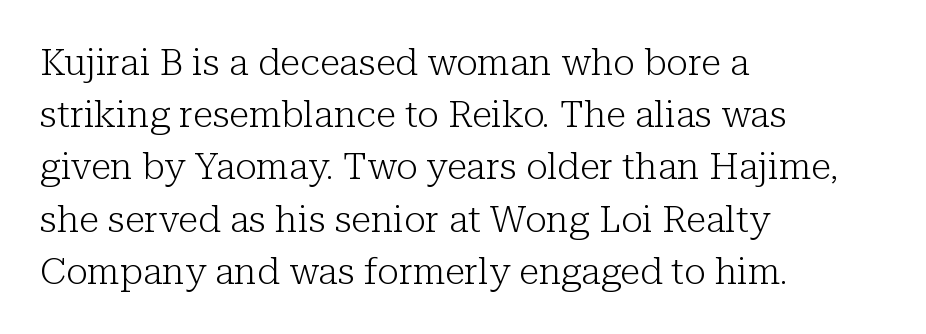
Q: Is the text bold? A: No.
Q: Is the text italic (slanted)? A: No, it is upright.
Q: Is the typeface a serif or a sans-serif typeface? A: Serif.
Q: Is the text underlined? A: No.
Q: How is the paragraph aligned? A: Left-aligned.
Q: Is the spacing between letters normal or unusually wide? A: Normal.
Q: Is the spacing between lines tight, normal or loose? A: Normal.
Q: Width (condensed, normal, or wide)? A: Normal.
Q: Stroke contrast? A: Low.
Q: x-height? A: Medium.
Q: Monospaced? A: No.
